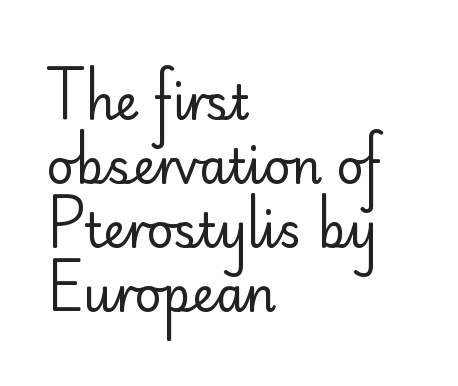
{"serif": "no", "italic": "no", "bold": "no", "weight": "regular", "width": "normal", "stroke_contrast": "low", "x_height": "small", "monospaced": "no", "underline": "no", "align": "left", "line_spacing": "normal", "line_spacing_ratio": 1.36, "letter_spacing": "normal", "letter_spacing_em": 0.0, "glyph_px": 47}
